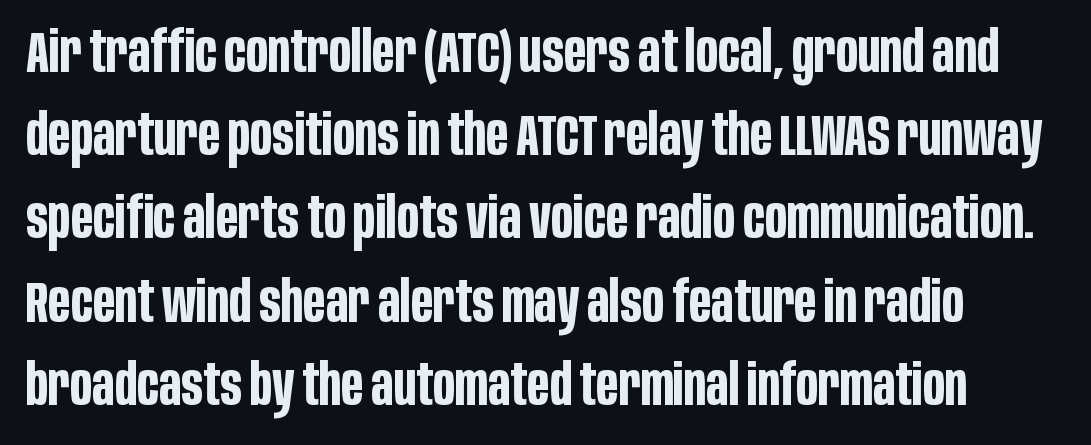
Q: Is the text bold? A: Yes.
Q: Is the text italic (slanted)? A: No, it is upright.
Q: Is the typeface a serif or a sans-serif typeface? A: Sans-serif.
Q: Is the text underlined? A: No.
Q: Is the spacing between letters normal or unusually wide? A: Normal.
Q: Is the spacing between lines tight, normal or loose? A: Normal.
Q: Width (condensed, normal, or wide)? A: Condensed.
Q: Stroke contrast? A: Low.
Q: x-height? A: Large.
Q: Monospaced? A: No.
